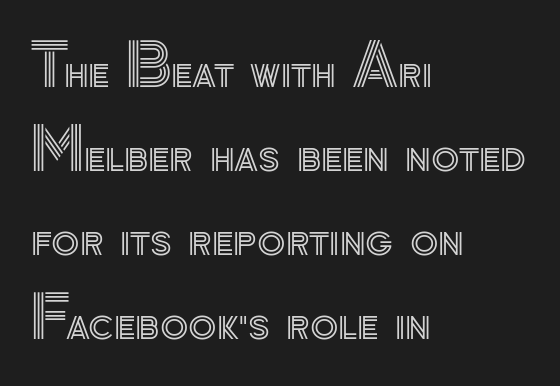
{"italic": "no", "width": "normal", "x_height": "small", "monospaced": "no", "underline": "no", "align": "left", "line_spacing": "normal", "line_spacing_ratio": 1.45, "letter_spacing": "normal", "letter_spacing_em": 0.0, "glyph_px": 58}
